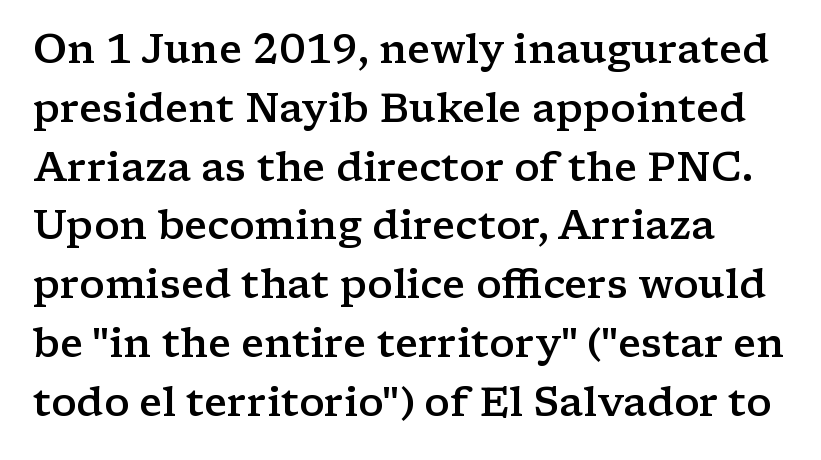
{"serif": "yes", "italic": "no", "bold": "semi", "weight": "semibold", "width": "wide", "stroke_contrast": "low", "x_height": "medium", "monospaced": "no", "underline": "no", "line_spacing": "normal", "line_spacing_ratio": 1.47, "letter_spacing": "normal", "letter_spacing_em": 0.0, "glyph_px": 40}
